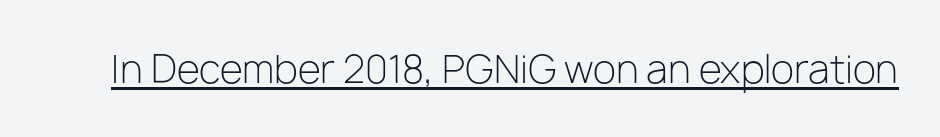
{"serif": "no", "italic": "no", "bold": "no", "weight": "light", "width": "normal", "stroke_contrast": "low", "x_height": "medium", "monospaced": "no", "underline": "yes", "letter_spacing": "normal", "letter_spacing_em": 0.0, "glyph_px": 38}
